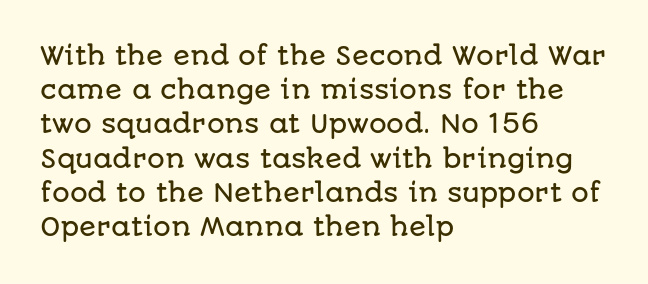
{"italic": "no", "underline": "no", "align": "left", "line_spacing": "normal", "line_spacing_ratio": 1.37, "letter_spacing": "normal", "letter_spacing_em": 0.0, "glyph_px": 25}
